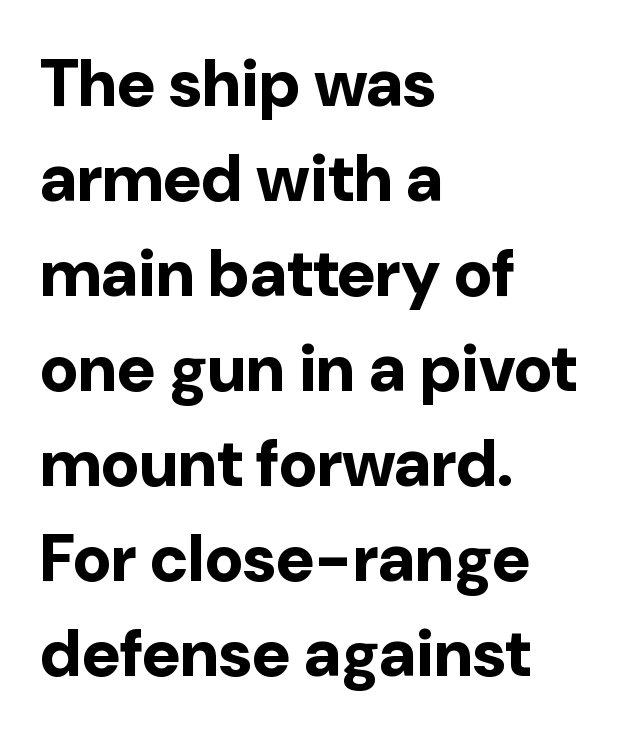
The image shows 66 px bold sans-serif type, upright; set left-aligned, normal line spacing (1.44x), normal letter spacing, not underlined; low stroke contrast and a medium x-height.
